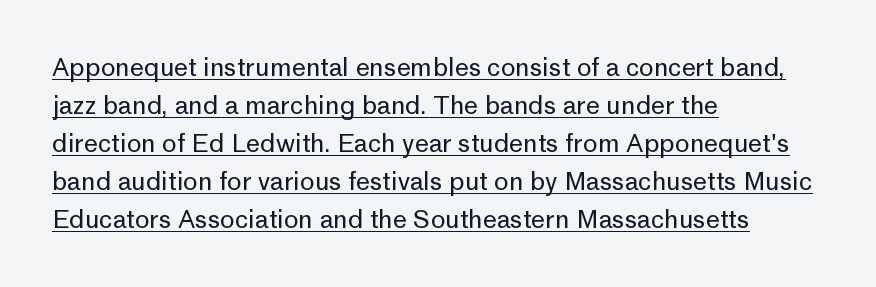
{"italic": "no", "bold": "no", "underline": "yes", "align": "left", "line_spacing": "normal", "line_spacing_ratio": 1.52, "letter_spacing": "normal", "letter_spacing_em": 0.0, "glyph_px": 25}
